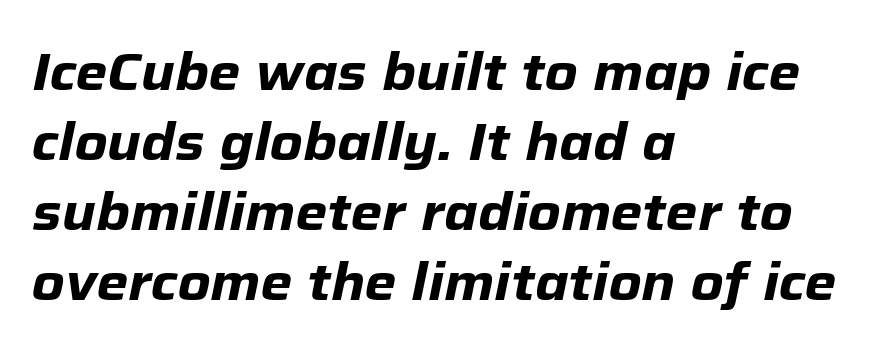
Every letter is thick-stroked: bold, no question. Each letter keeps its own natural width here, so spacing adapts to shape. Caption: multi-line text, flush left, ragged right. Line spacing here is normal. The glyphs look as if they've been sheared to an angle.
